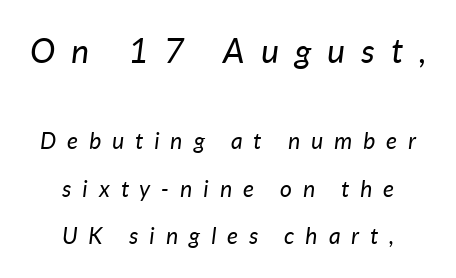
Q: Is the text bold? A: No.
Q: Is the text italic (slanted)? A: Yes, it leans right by about 7 degrees.
Q: Is the text underlined? A: No.
Q: How is the paragraph aligned? A: Centered.
Q: Is the spacing between letters normal or unusually wide? A: Unusually wide.
Q: Is the spacing between lines tight, normal or loose? A: Loose.
Q: Which block of text is set in a larger size, the first (top) or the second (bottom)? A: The first (top) one.
Q: Width (condensed, normal, or wide)? A: Normal.
Q: Stroke contrast? A: Low.
Q: x-height? A: Medium.
Q: Monospaced? A: No.
